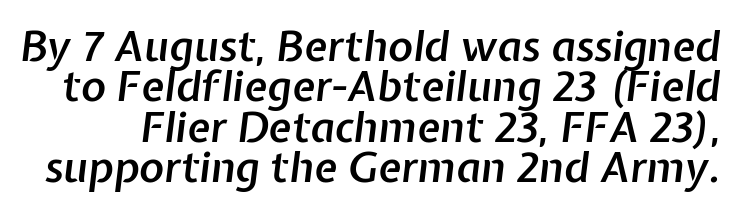
This rendering leaves character spacing at its baseline value. The face used here is a semibold: visibly heavier than regular, lighter than bold. Just letters on the line, the space beneath them empty. Notice how descenders almost collide with the ascenders below — that's tight leading.
